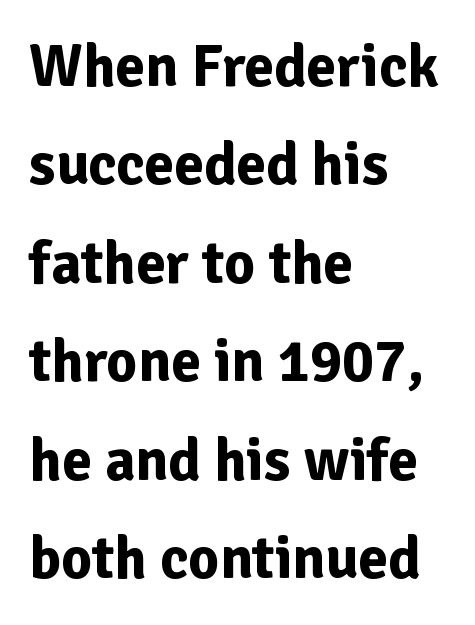
The image shows 60 px bold sans-serif type, upright; set left-aligned, normal line spacing (1.64x), normal letter spacing, not underlined; low stroke contrast and a medium x-height.
